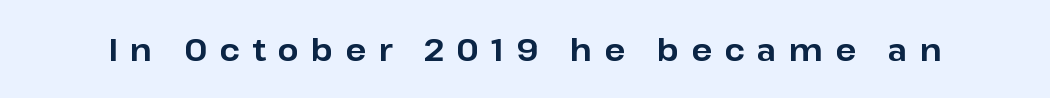
{"serif": "no", "italic": "no", "bold": "yes", "weight": "bold", "width": "normal", "stroke_contrast": "low", "x_height": "medium", "monospaced": "no", "underline": "no", "letter_spacing": "wide", "letter_spacing_em": 0.41, "glyph_px": 30}
